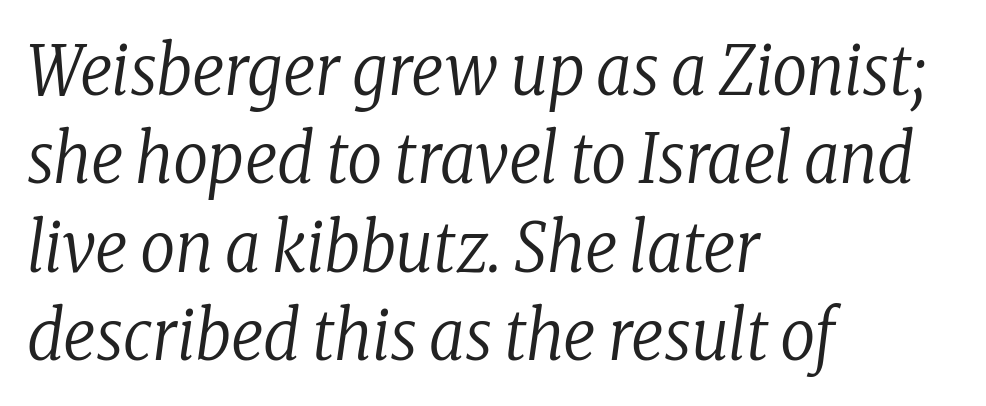
{"serif": "yes", "italic": "yes", "lean": "right", "slant_degrees": 8, "bold": "no", "weight": "regular", "width": "condensed", "stroke_contrast": "low", "x_height": "medium", "monospaced": "no", "underline": "no", "align": "left", "line_spacing": "normal", "line_spacing_ratio": 1.28, "letter_spacing": "normal", "letter_spacing_em": 0.0, "glyph_px": 69}
